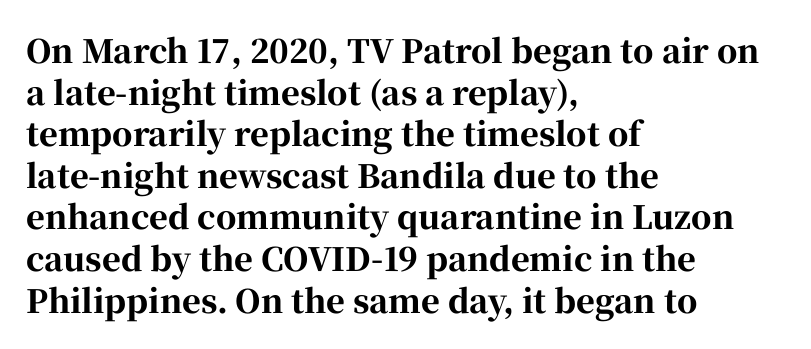
A typesetter would call this proportional, since set widths differ per character. Notice how descenders clear the ascenders below comfortably — that's standard leading. Glance below the letters and you will spot only blank space. Each letter's strokes conclude with small projecting serifs. Between one letter and the next there's only the usual sliver of space. These lines carry a lot of weight — the face is fully bold.
